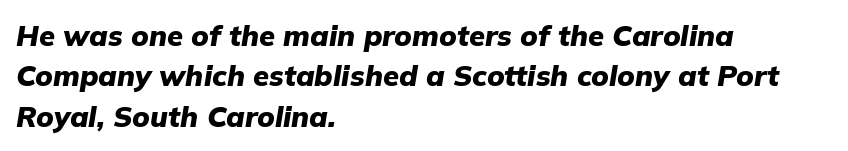
The image shows 29 px heavy type, italic (leaning right); set left-aligned, normal line spacing (1.39x), normal letter spacing, not underlined; low stroke contrast and a medium x-height.
